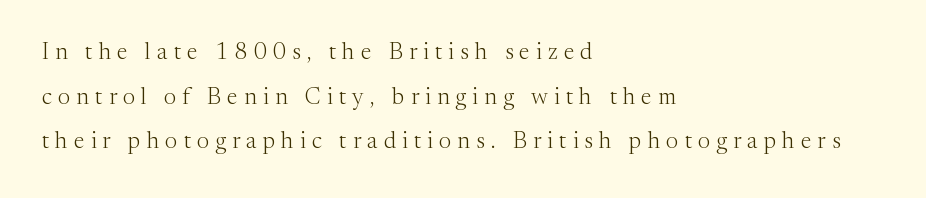
Notice the wide empty band between every row — that's loose leading. Stems here are at most as thick as an everyday book face. Type without underlining. The rendering anchors every line to the left-hand side. Inter-character spacing is expanded well beyond the font's built-in metrics.
